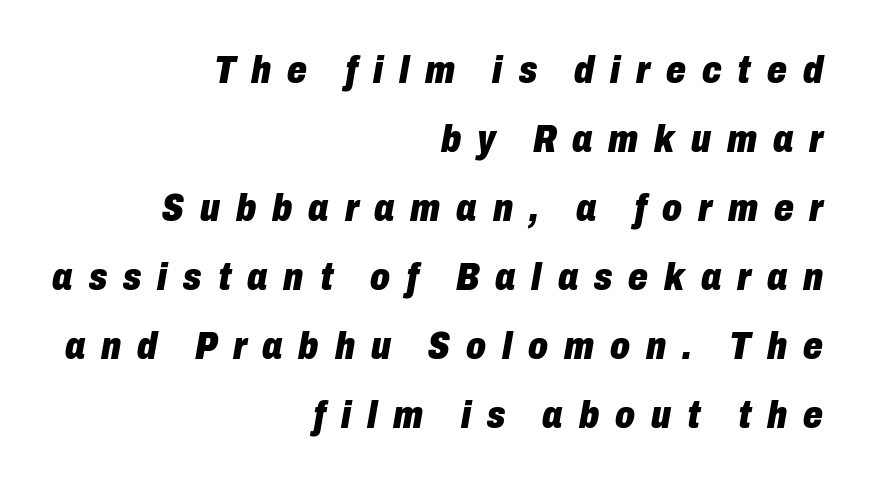
Q: Is the text bold? A: Yes.
Q: Is the text italic (slanted)? A: Yes, it leans right by about 10 degrees.
Q: Is the text underlined? A: No.
Q: How is the paragraph aligned? A: Right-aligned.
Q: Is the spacing between letters normal or unusually wide? A: Unusually wide.
Q: Width (condensed, normal, or wide)? A: Condensed.
Q: Stroke contrast? A: Low.
Q: x-height? A: Medium.
Q: Monospaced? A: No.
